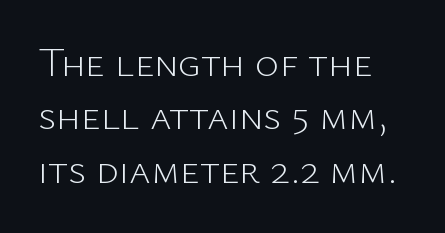
The image shows 41 px light sans-serif type, upright; set normal line spacing (1.3x), normal letter spacing, not underlined; low stroke contrast and a medium x-height.
